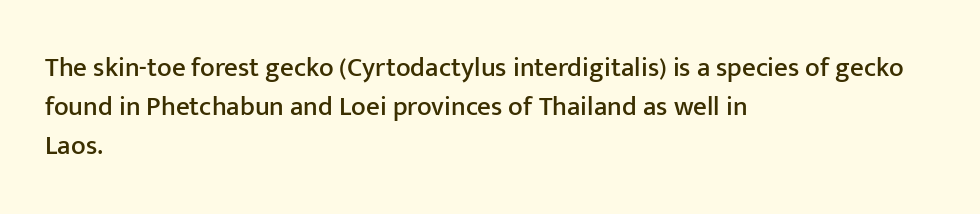
{"italic": "no", "underline": "no", "align": "left", "line_spacing": "normal", "line_spacing_ratio": 1.44, "letter_spacing": "normal", "letter_spacing_em": 0.0, "glyph_px": 27}
